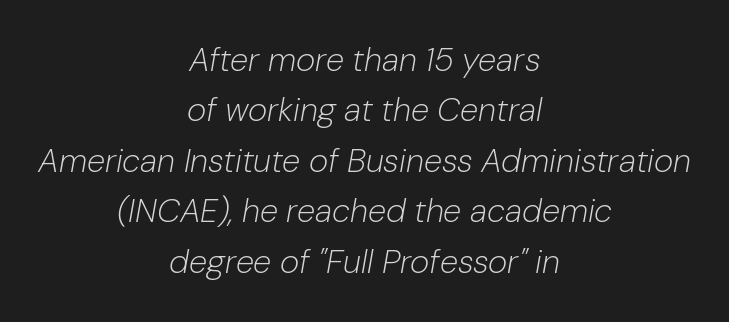
{"italic": "yes", "lean": "right", "slant_degrees": 10, "bold": "no", "weight": "light", "width": "normal", "stroke_contrast": "low", "x_height": "medium", "monospaced": "no", "underline": "no", "align": "center", "line_spacing": "normal", "line_spacing_ratio": 1.53, "letter_spacing": "normal", "letter_spacing_em": 0.0, "glyph_px": 33}
